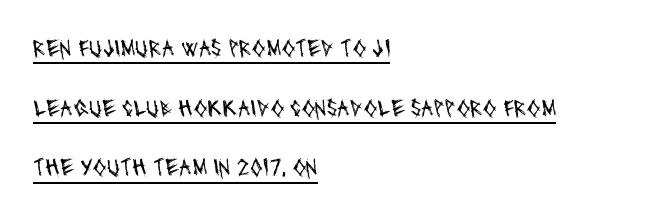
The weight tops out at a normal text grade. Whoever set this chose breathing room over compactness in the vertical rhythm. The passage shown has conventional tracking throughout. A continuous stroke trails under the words, as in a hyperlink. This sample is left-justified, so line endings fall wherever the words run out.
